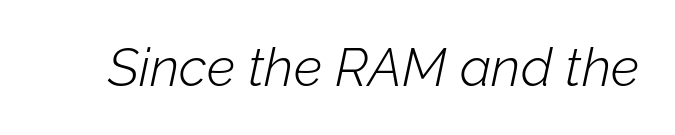
The image shows 53 px light type, italic (leaning right); set normal letter spacing, not underlined; low stroke contrast and a medium x-height.
